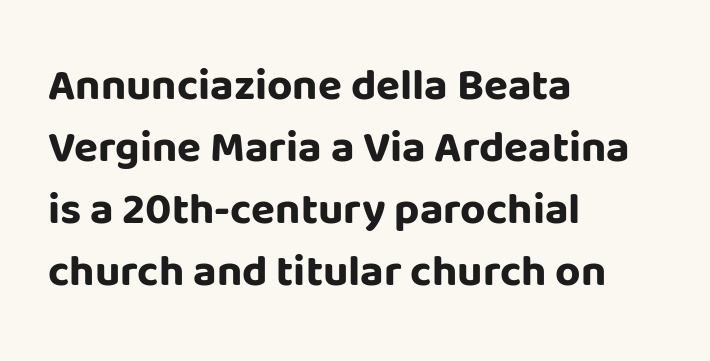
Letter spacing: default. Reading down the column, the eye jumps a familiar distance to each next line. Character widths vary here, with narrow letters taking less room than wide ones. The axis of the letterforms is exactly vertical. The baseline area is clear.
